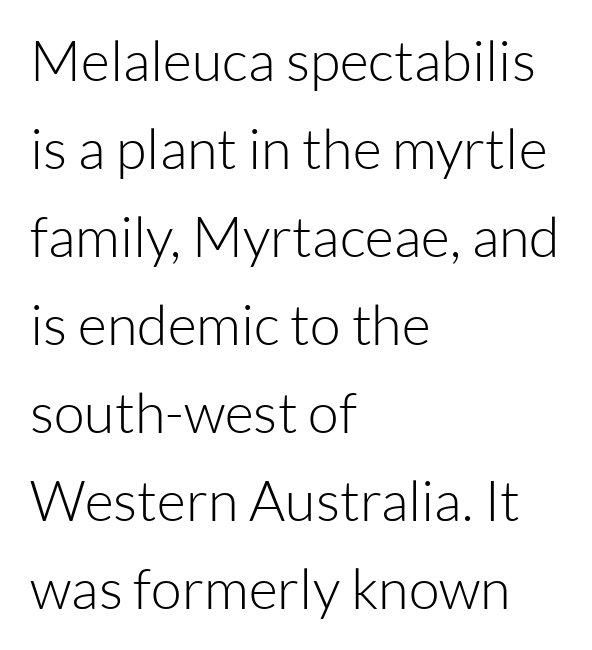
Q: Is the text bold? A: No.
Q: Is the text italic (slanted)? A: No, it is upright.
Q: Is the typeface a serif or a sans-serif typeface? A: Sans-serif.
Q: Is the text underlined? A: No.
Q: How is the paragraph aligned? A: Left-aligned.
Q: Is the spacing between letters normal or unusually wide? A: Normal.
Q: Is the spacing between lines tight, normal or loose? A: Normal.
Q: Width (condensed, normal, or wide)? A: Normal.
Q: Stroke contrast? A: Low.
Q: x-height? A: Medium.
Q: Monospaced? A: No.
